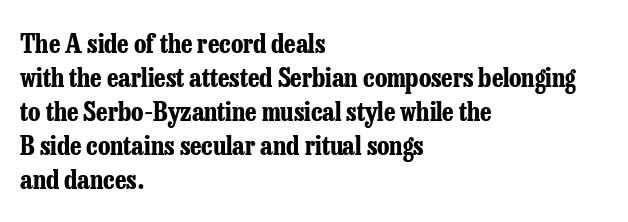
Q: Is the text bold? A: Yes.
Q: Is the text italic (slanted)? A: No, it is upright.
Q: Is the text underlined? A: No.
Q: How is the paragraph aligned? A: Left-aligned.
Q: Is the spacing between letters normal or unusually wide? A: Normal.
Q: Is the spacing between lines tight, normal or loose? A: Normal.
